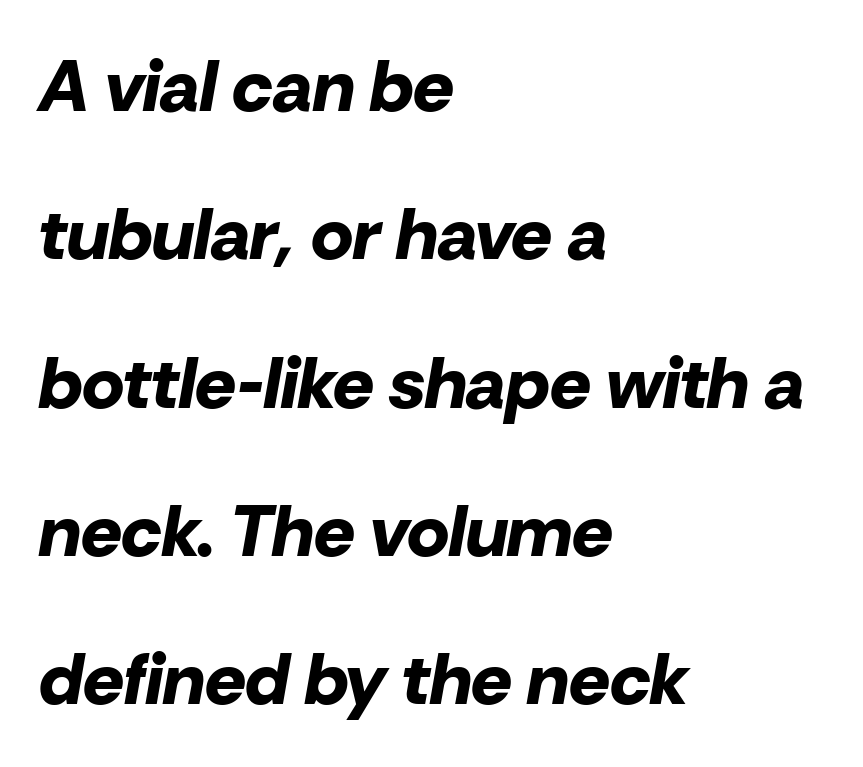
Rendered with sloped, italic letterforms. Is this a fixed-width face? No — the glyphs have proportional, varying widths. These lines carry a lot of weight — the face is fully bold. Plain, unruled lines of type. In terms of leading, this rendering errs on the spacious side. What stands out about the letter spacing? Nothing — it is the standard amount.
